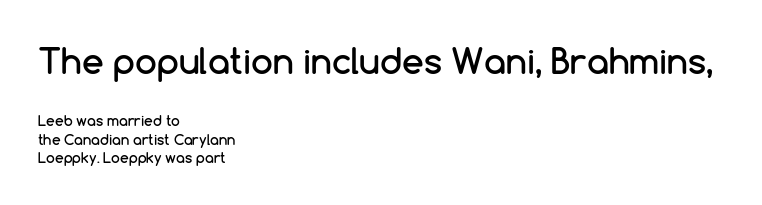
{"serif": "no", "italic": "no", "width": "normal", "stroke_contrast": "low", "x_height": "medium", "monospaced": "no", "underline": "no", "align": "left", "line_spacing": "normal", "line_spacing_ratio": 1.3, "letter_spacing": "normal", "letter_spacing_em": 0.0, "larger_block": "first", "size_ratio": 2.5, "glyph_px": 35}
